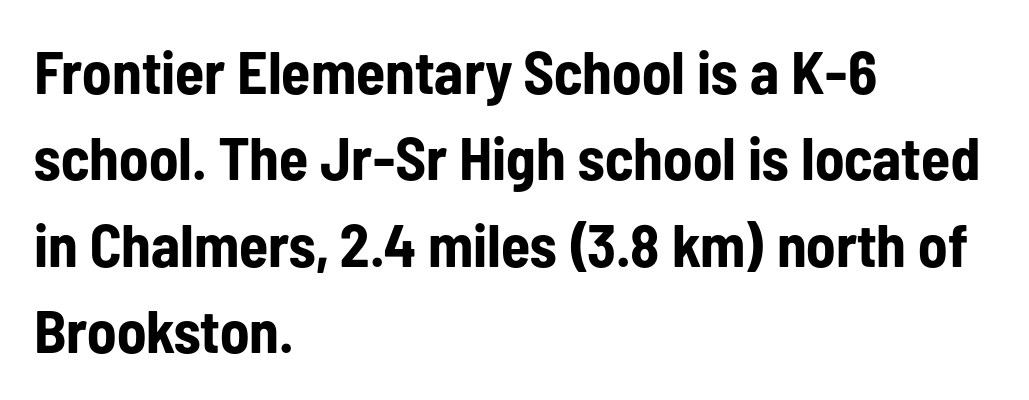
{"serif": "no", "italic": "no", "bold": "yes", "weight": "bold", "width": "condensed", "stroke_contrast": "low", "x_height": "medium", "monospaced": "no", "underline": "no", "align": "left", "line_spacing": "normal", "line_spacing_ratio": 1.44, "letter_spacing": "normal", "letter_spacing_em": 0.0, "glyph_px": 60}
